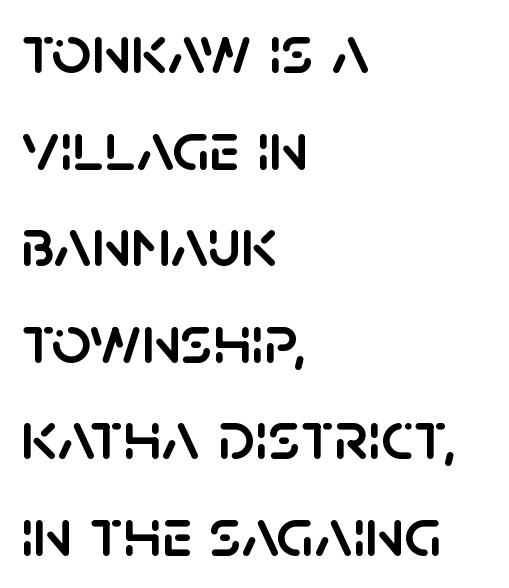
{"serif": "no", "italic": "no", "width": "normal", "stroke_contrast": "low", "x_height": "large", "monospaced": "no", "underline": "no", "align": "left", "line_spacing": "normal", "line_spacing_ratio": 1.38, "letter_spacing": "normal", "letter_spacing_em": 0.0, "glyph_px": 70}
